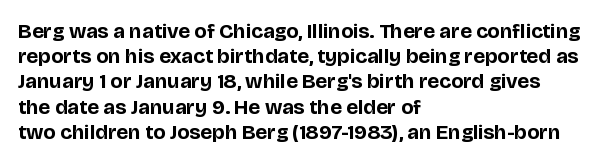
The image shows 21 px bold type, upright; set left-aligned, line spacing 1.2x, normal letter spacing, not underlined.
